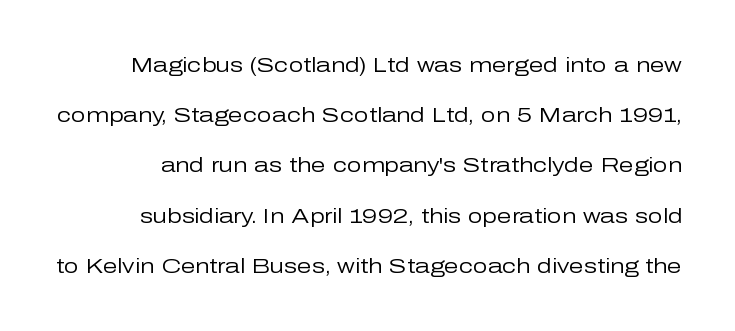
Quick note: underline off. Tall strokes in this sample are plumb rather than angled. Weight class: somewhere from thin through regular. Widely set lines give the paragraph a tall, airy silhouette. The gaps between neighbouring characters are ordinary and unremarkable.
